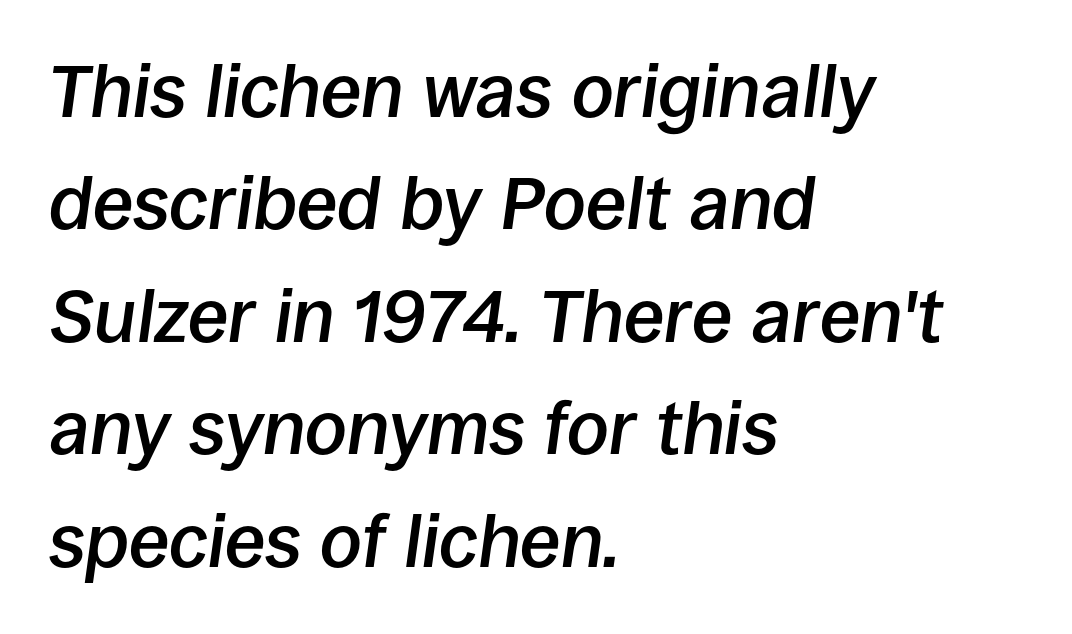
The image shows 74 px semibold type, italic (leaning right); set left-aligned, normal line spacing (1.52x), normal letter spacing, not underlined; low stroke contrast and a large x-height.
